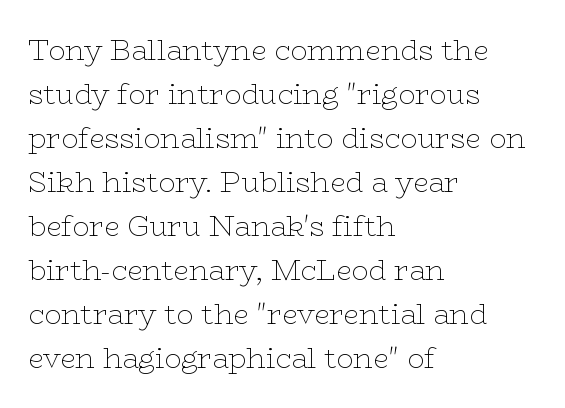
Q: Is the text bold? A: No.
Q: Is the text italic (slanted)? A: No, it is upright.
Q: Is the typeface a serif or a sans-serif typeface? A: Serif.
Q: Is the text underlined? A: No.
Q: How is the paragraph aligned? A: Left-aligned.
Q: Is the spacing between letters normal or unusually wide? A: Normal.
Q: Is the spacing between lines tight, normal or loose? A: Normal.
Q: Width (condensed, normal, or wide)? A: Wide.
Q: Stroke contrast? A: Low.
Q: x-height? A: Medium.
Q: Monospaced? A: No.
